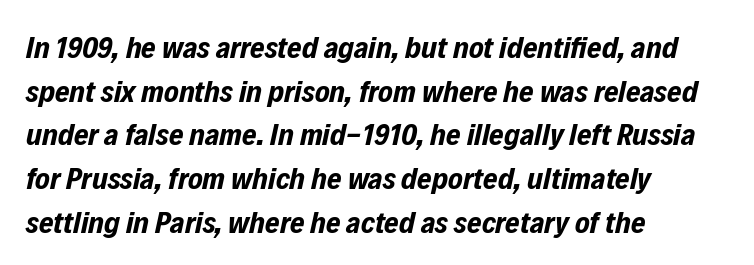
{"italic": "yes", "lean": "right", "slant_degrees": 12, "bold": "yes", "weight": "bold", "width": "condensed", "stroke_contrast": "low", "x_height": "medium", "monospaced": "no", "underline": "no", "align": "left", "line_spacing": "normal", "line_spacing_ratio": 1.41, "letter_spacing": "normal", "letter_spacing_em": 0.0, "glyph_px": 31}
